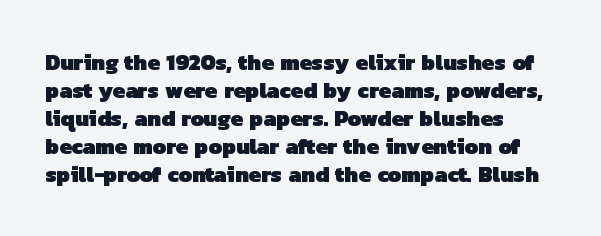
The setting favours the left margin, as ordinary paragraphs usually do. Students, this is bold: see how much ink each stroke carries. The type is set solid horizontally, with unmodified tracking. This rendering features lettering with no underline.
